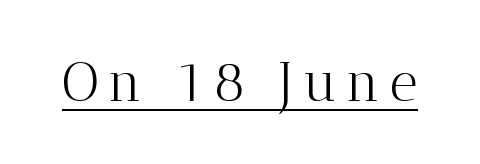
{"serif": "yes", "italic": "no", "bold": "no", "weight": "light", "width": "normal", "stroke_contrast": "medium", "x_height": "medium", "monospaced": "no", "underline": "yes", "glyph_px": 55}
